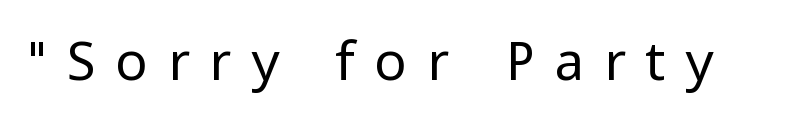
Q: Is the text bold? A: No.
Q: Is the text italic (slanted)? A: No, it is upright.
Q: Is the typeface a serif or a sans-serif typeface? A: Sans-serif.
Q: Is the text underlined? A: No.
Q: Is the spacing between letters normal or unusually wide? A: Unusually wide.
Q: Width (condensed, normal, or wide)? A: Normal.
Q: Stroke contrast? A: Low.
Q: x-height? A: Medium.
Q: Monospaced? A: No.
